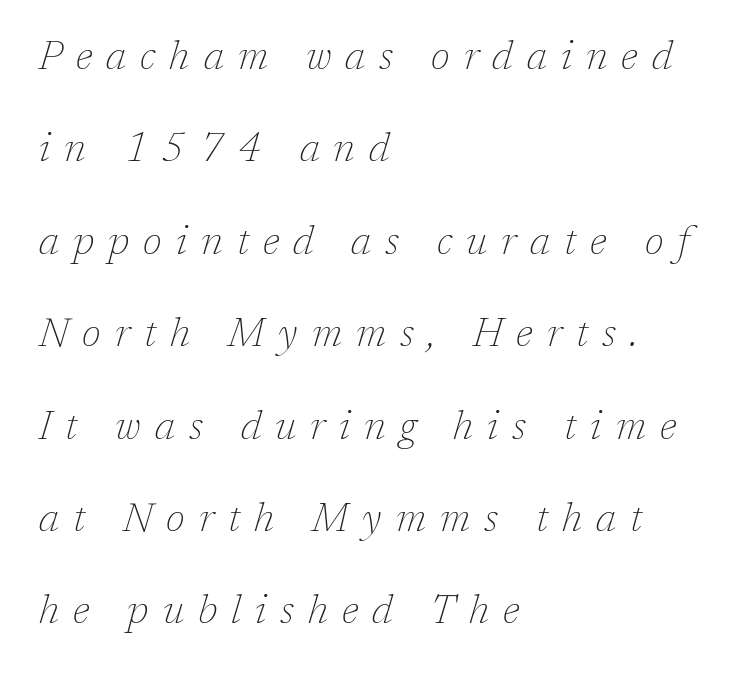
Q: Is the text bold? A: No.
Q: Is the text italic (slanted)? A: Yes, it leans right by about 17 degrees.
Q: Is the typeface a serif or a sans-serif typeface? A: Serif.
Q: Is the text underlined? A: No.
Q: How is the paragraph aligned? A: Left-aligned.
Q: Is the spacing between letters normal or unusually wide? A: Unusually wide.
Q: Is the spacing between lines tight, normal or loose? A: Loose.
Q: Width (condensed, normal, or wide)? A: Normal.
Q: Stroke contrast? A: Low.
Q: x-height? A: Medium.
Q: Monospaced? A: No.
